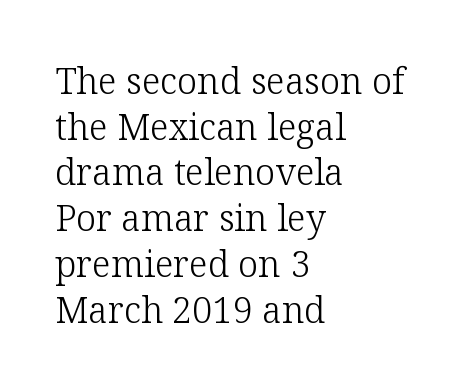
The typography opts for an upright posture over an oblique one. The letters advance in unequal steps, a hallmark of proportional type. Yep, those are serifs on the letters. Inter-character spacing is left at the font's built-in metrics. The paragraph has a hard left edge and a soft right edge.
